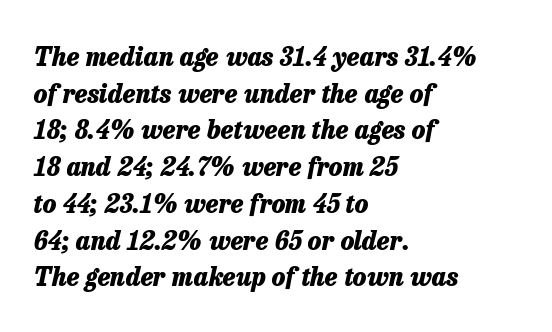
The image shows 25 px bold type, italic (leaning right); set left-aligned, normal line spacing (1.47x), normal letter spacing, not underlined.
